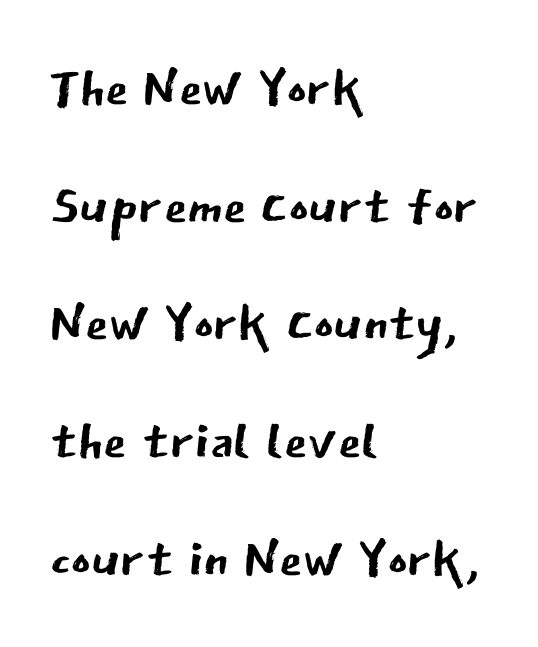
Q: Is the text bold? A: No.
Q: Is the text italic (slanted)? A: No, it is upright.
Q: Is the typeface a serif or a sans-serif typeface? A: Sans-serif.
Q: Is the text underlined? A: No.
Q: How is the paragraph aligned? A: Left-aligned.
Q: Is the spacing between letters normal or unusually wide? A: Normal.
Q: Is the spacing between lines tight, normal or loose? A: Normal.
Q: Width (condensed, normal, or wide)? A: Normal.
Q: Stroke contrast? A: Low.
Q: x-height? A: Medium.
Q: Monospaced? A: No.
